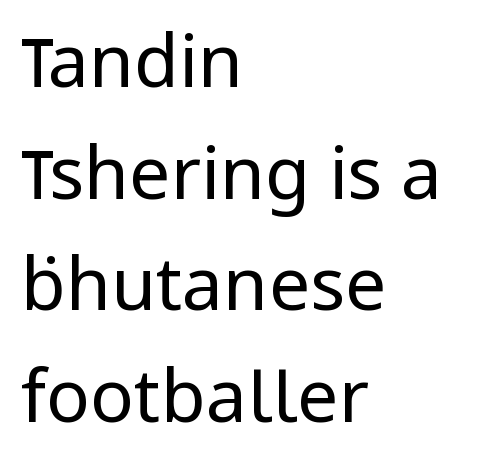
Q: Is the text bold? A: No.
Q: Is the text italic (slanted)? A: No, it is upright.
Q: Is the typeface a serif or a sans-serif typeface? A: Sans-serif.
Q: Is the text underlined? A: No.
Q: How is the paragraph aligned? A: Left-aligned.
Q: Is the spacing between letters normal or unusually wide? A: Normal.
Q: Is the spacing between lines tight, normal or loose? A: Normal.
Q: Width (condensed, normal, or wide)? A: Normal.
Q: Stroke contrast? A: Low.
Q: x-height? A: Medium.
Q: Monospaced? A: No.
